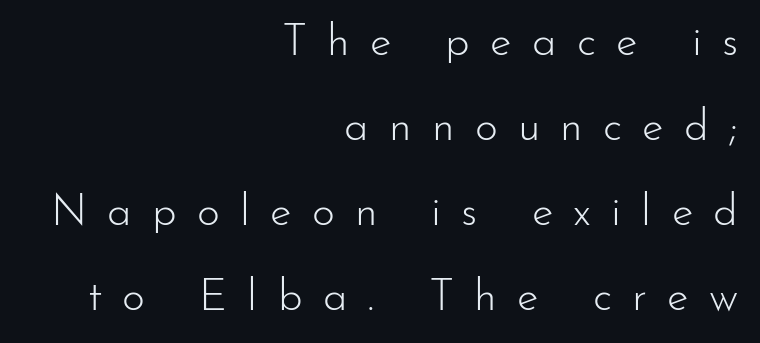
{"serif": "no", "italic": "no", "bold": "no", "weight": "light", "width": "normal", "stroke_contrast": "low", "x_height": "small", "monospaced": "no", "underline": "no", "align": "right", "line_spacing": "loose", "line_spacing_ratio": 1.93, "letter_spacing": "wide", "letter_spacing_em": 0.46, "glyph_px": 44}
